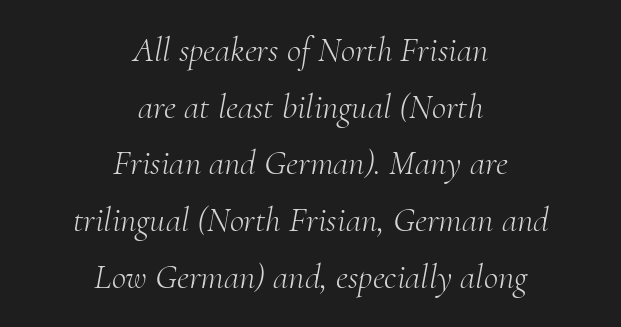
Check under the words: just untouched page. Students, note that the glyphs here touch the page at normal intervals. Vertical stems look standard width or narrower in stroke. The passage shown is typeset with a serif family. Every character sits at an angle, as italics do. This sample has the flowing, uneven cadence of proportional lettering.
